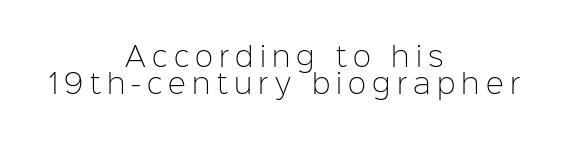
The image shows 27 px text type, upright; set centered, tight line spacing (1.01x), unusually wide letter spacing (+0.23 em), not underlined.
